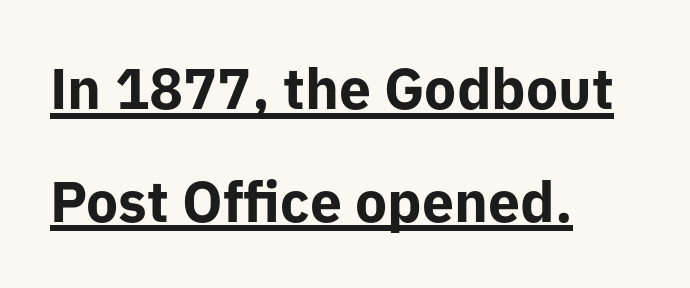
The image shows 57 px bold sans-serif type, upright; set left-aligned, loose line spacing (1.98x), normal letter spacing, underlined; low stroke contrast and a medium x-height.
